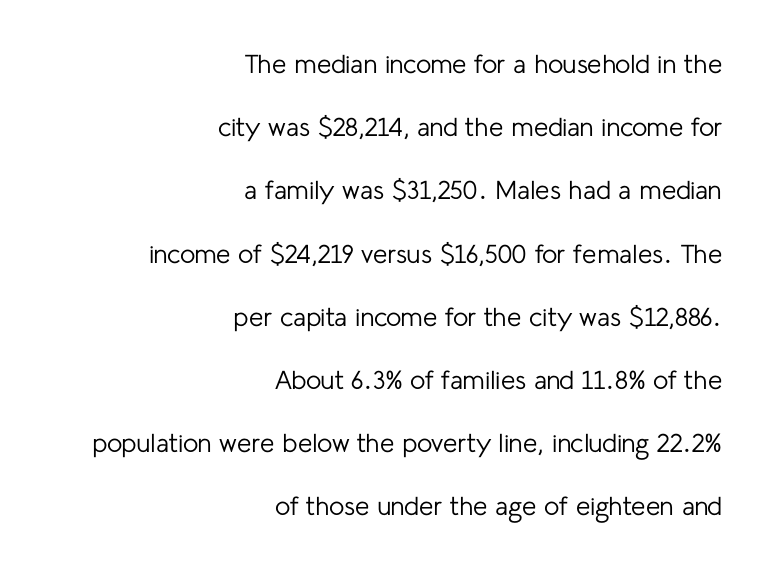
Q: Is the text bold? A: No.
Q: Is the text italic (slanted)? A: No, it is upright.
Q: Is the text underlined? A: No.
Q: How is the paragraph aligned? A: Right-aligned.
Q: Is the spacing between letters normal or unusually wide? A: Normal.
Q: Is the spacing between lines tight, normal or loose? A: Loose.
